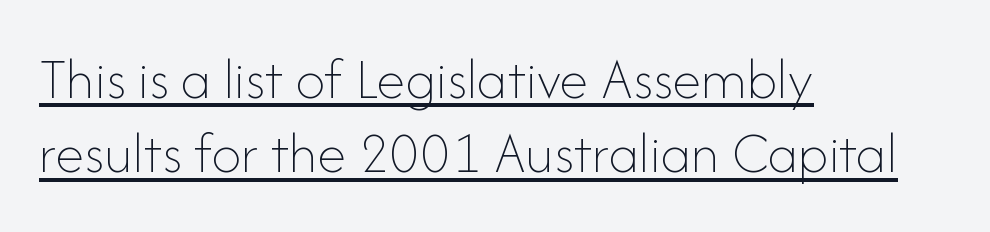
The image shows 59 px thin type, upright; set left-aligned, normal line spacing (1.26x), normal letter spacing, underlined; low stroke contrast and a small x-height.
